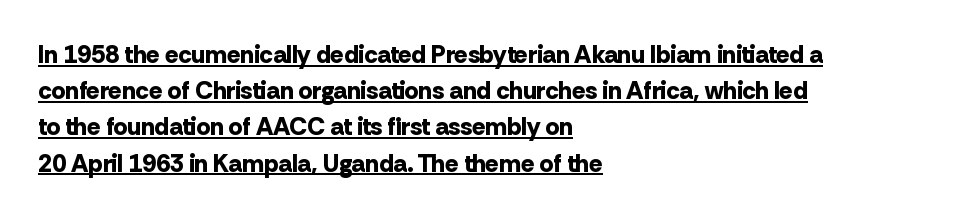
The face used here has the dense, thick strokes of a bold. One glance says typical: line gaps are just what's usual. In terms of posture, this sample is upright. In CSS terms this would be text-align: left.
